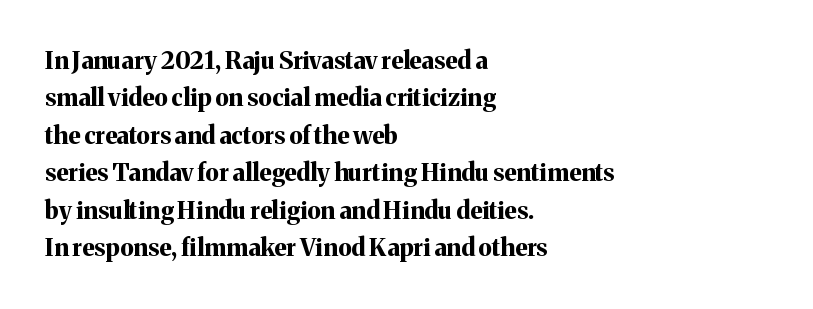
The image shows 24 px bold type, upright; set left-aligned, normal line spacing (1.56x), normal letter spacing, not underlined.
